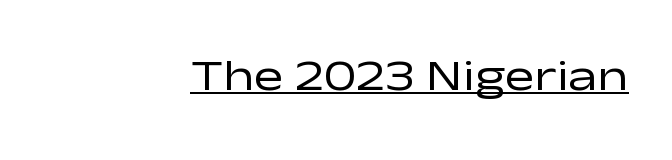
{"serif": "no", "italic": "no", "bold": "no", "weight": "regular", "width": "wide", "stroke_contrast": "low", "x_height": "medium", "monospaced": "no", "underline": "yes", "align": "right", "letter_spacing": "normal", "letter_spacing_em": 0.0, "glyph_px": 44}
